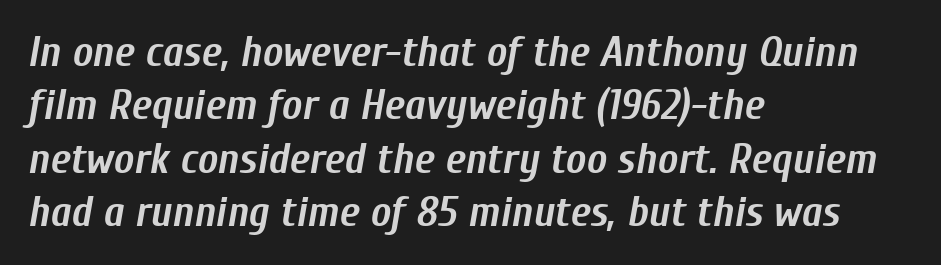
Spacing between characters is what you'd get straight out of the box. Caption: multi-line text, flush left, ragged right. The face used here is proportionally spaced, like ordinary book or web type. The axis of the letterforms is tilted away from vertical. Check under the words: just untouched page.
